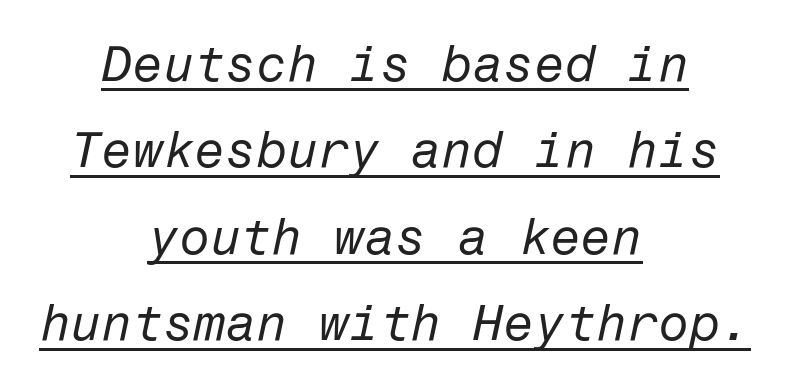
The image shows 50 px regular-weight type, italic (leaning right); set centered, line spacing 1.73x, normal letter spacing, underlined; low stroke contrast and a medium x-height.
